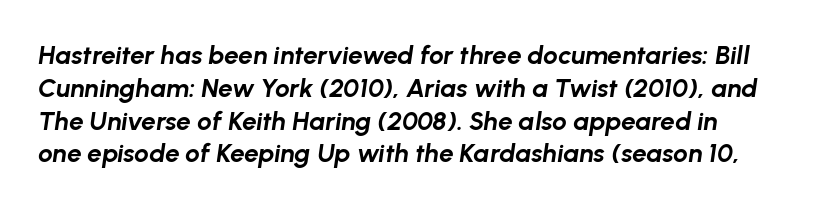
How would I describe the line gaps? Plain and ordinary. Each word holds together tightly as a unit, with standard inter-letter gaps. The strokes are fattened all the way to bold. Quick note: italic. Clear beneath every line of the passage.
